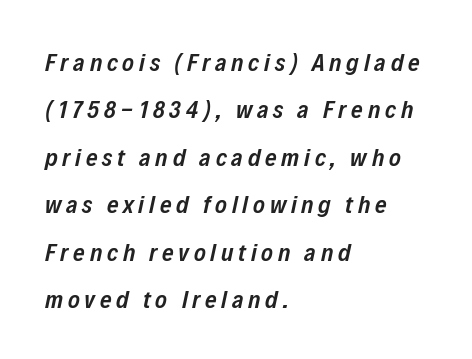
The letters are slanted; this is an italic face. The passage shown is semibold, sitting just below true bold. Only glyphs here, with clear space below each row. Visually the block forms a straight wall on the left and a jagged coastline on the right. Leading: increased.
